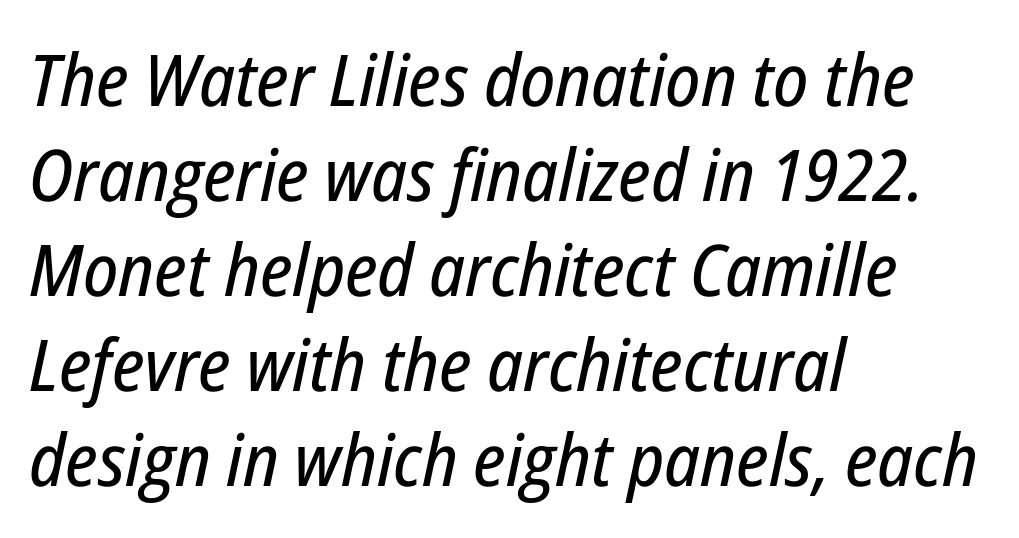
{"italic": "yes", "lean": "right", "slant_degrees": 12, "width": "condensed", "stroke_contrast": "low", "x_height": "medium", "monospaced": "no", "underline": "no", "align": "left", "line_spacing": "normal", "line_spacing_ratio": 1.32, "letter_spacing": "normal", "letter_spacing_em": 0.0, "glyph_px": 72}
